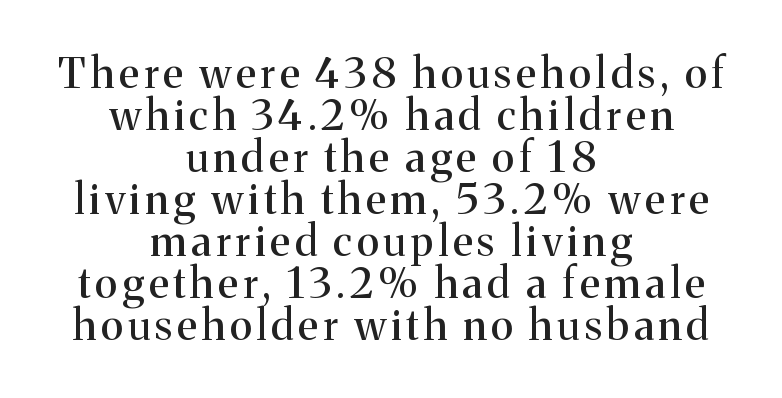
The image shows 42 px serif type, upright; set centered, tight line spacing (1.0x), not underlined; medium stroke contrast and a medium x-height.
